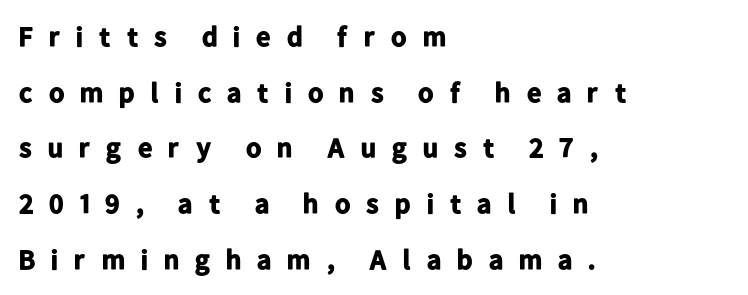
The letters advance in unequal steps, a hallmark of proportional type. If you drew a line through each stem, it would be perfectly vertical. Quick note: interline space is abundant. Descender tails drop into unmarked territory.
